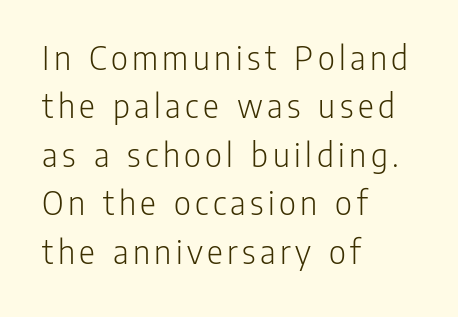
Whoever set this chose a conventional vertical rhythm. The compositor pushed each line to the left boundary. Any mark beneath the type? The region is blank. Are there feet on the stems? There aren't — it's a sans.
